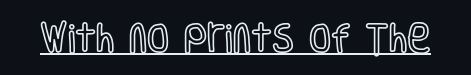
{"italic": "no", "width": "condensed", "x_height": "large", "monospaced": "no", "underline": "yes", "letter_spacing": "normal", "letter_spacing_em": 0.0, "glyph_px": 32}
